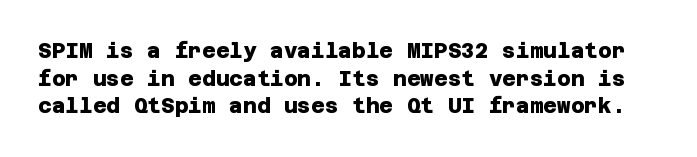
The image shows 21 px bold type; set normal line spacing (1.32x), normal letter spacing, not underlined.
